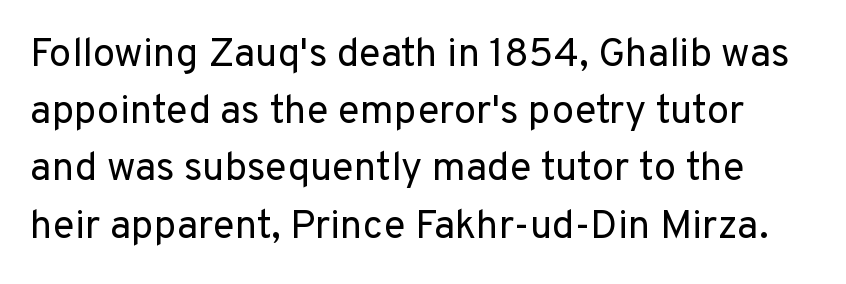
The specimen omits any rule beneath the text block's lines. Is this a sans? Yes — the strokes have no serifs. A typesetter would mark this as roman, not italic. Glyph-to-glyph distance matches everyday printed text.
